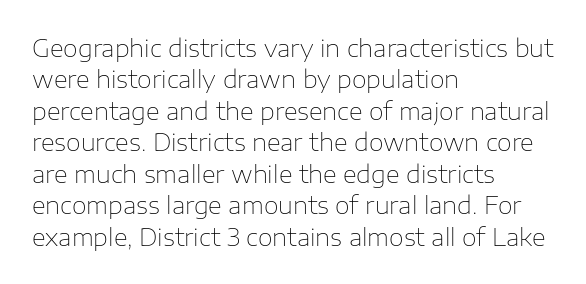
{"italic": "no", "bold": "no", "underline": "no", "align": "left", "line_spacing": "normal", "line_spacing_ratio": 1.31, "letter_spacing": "normal", "letter_spacing_em": 0.0, "glyph_px": 24}
